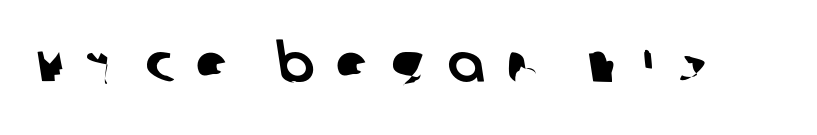
{"serif": "no", "width": "normal", "stroke_contrast": "low", "x_height": "large", "monospaced": "no", "underline": "no", "letter_spacing": "wide", "letter_spacing_em": 0.4, "glyph_px": 54}
